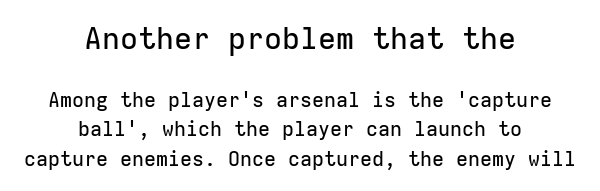
Q: Is the text italic (slanted)? A: No, it is upright.
Q: Is the typeface a serif or a sans-serif typeface? A: Sans-serif.
Q: Is the text underlined? A: No.
Q: How is the paragraph aligned? A: Centered.
Q: Is the spacing between letters normal or unusually wide? A: Normal.
Q: Is the spacing between lines tight, normal or loose? A: Normal.
Q: Which block of text is set in a larger size, the first (top) or the second (bottom)? A: The first (top) one.
Q: Width (condensed, normal, or wide)? A: Normal.
Q: Stroke contrast? A: Low.
Q: x-height? A: Medium.
Q: Monospaced? A: Yes.
